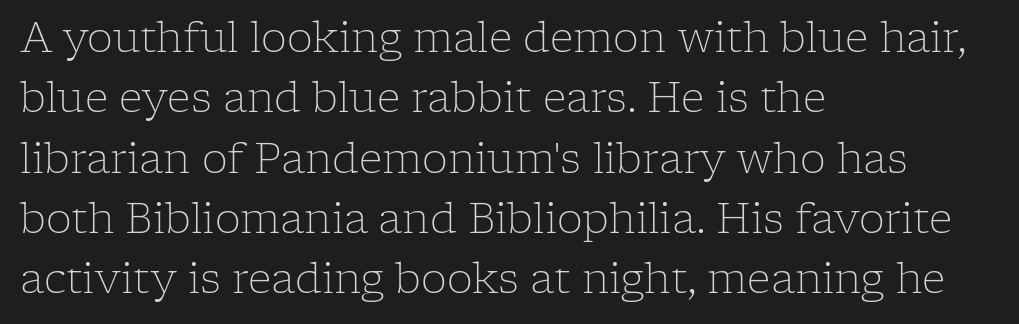
The image shows 41 px light serif type, upright; set left-aligned, normal line spacing (1.47x), normal letter spacing, not underlined; low stroke contrast and a medium x-height.
